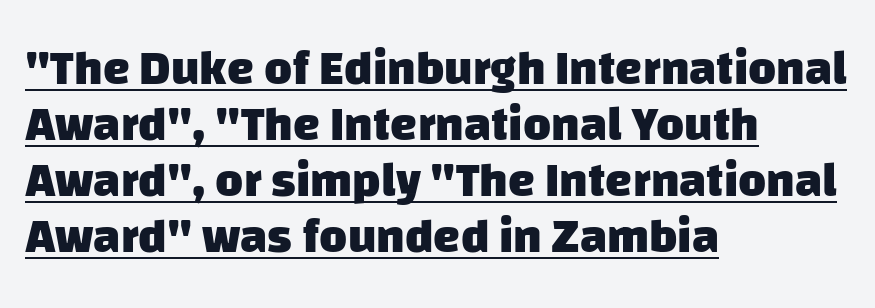
{"serif": "no", "bold": "yes", "weight": "heavy", "width": "normal", "stroke_contrast": "low", "x_height": "large", "monospaced": "no", "underline": "yes", "align": "left", "line_spacing_ratio": 1.17, "letter_spacing": "normal", "letter_spacing_em": 0.0, "glyph_px": 48}
